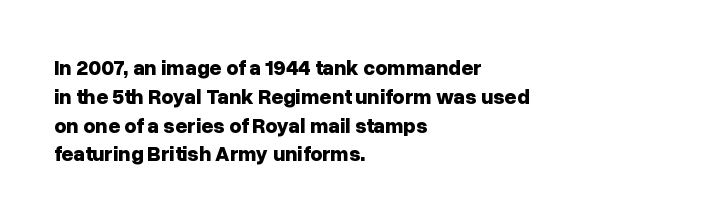
Q: Is the text bold? A: Yes.
Q: Is the text italic (slanted)? A: No, it is upright.
Q: Is the text underlined? A: No.
Q: How is the paragraph aligned? A: Left-aligned.
Q: Is the spacing between letters normal or unusually wide? A: Normal.
Q: Is the spacing between lines tight, normal or loose? A: Normal.
